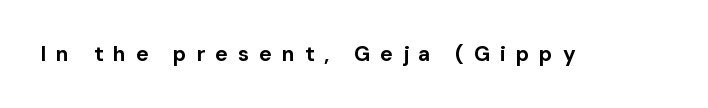
Q: Is the text bold? A: Yes.
Q: Is the text italic (slanted)? A: No, it is upright.
Q: Is the text underlined? A: No.
Q: Is the spacing between letters normal or unusually wide? A: Unusually wide.
